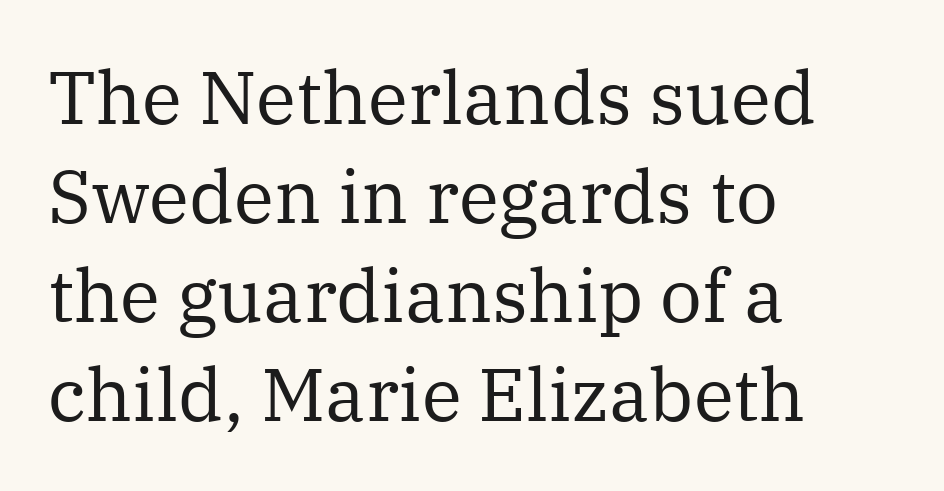
{"serif": "yes", "italic": "no", "bold": "no", "weight": "regular", "width": "normal", "stroke_contrast": "medium", "x_height": "medium", "monospaced": "no", "underline": "no", "align": "left", "line_spacing": "normal", "line_spacing_ratio": 1.34, "letter_spacing": "normal", "letter_spacing_em": 0.0, "glyph_px": 74}
